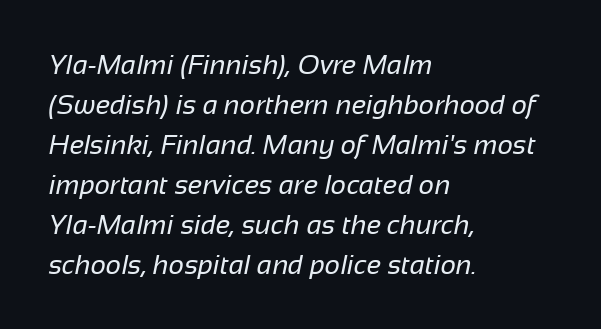
{"bold": "no", "underline": "no", "align": "left", "line_spacing": "normal", "line_spacing_ratio": 1.48, "letter_spacing": "normal", "letter_spacing_em": 0.0, "glyph_px": 27}
